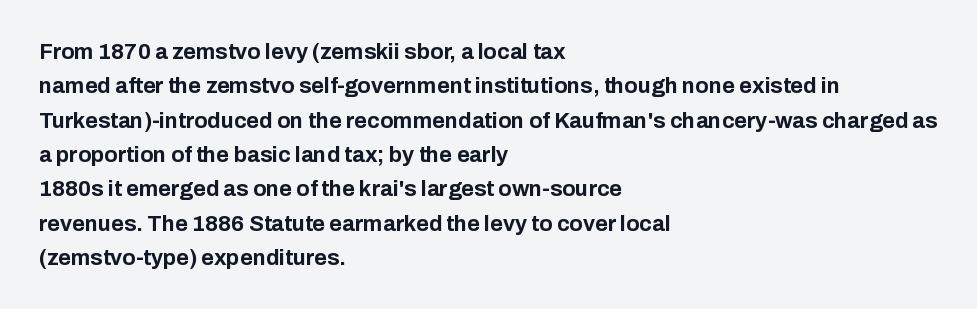
{"italic": "no", "bold": "yes", "underline": "no", "align": "left", "line_spacing": "normal", "line_spacing_ratio": 1.56, "letter_spacing": "normal", "letter_spacing_em": 0.0, "glyph_px": 22}
